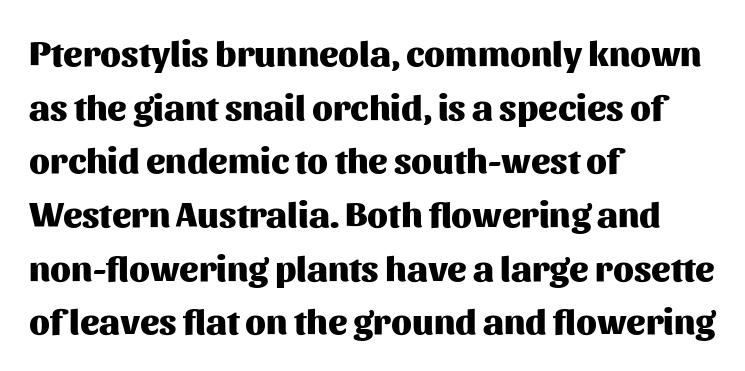
The image shows 36 px heavy sans-serif type, upright; set left-aligned, normal line spacing (1.49x), normal letter spacing, not underlined; medium stroke contrast and a medium x-height.
